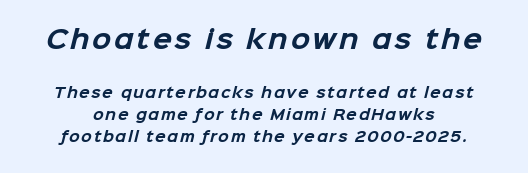
The strip under each line holds only bare page. You get the large type first, then a drop to smaller type. Baseline-to-baseline distance is the conventional proportion of letter height. Caption: bold face, heavy strokes.
